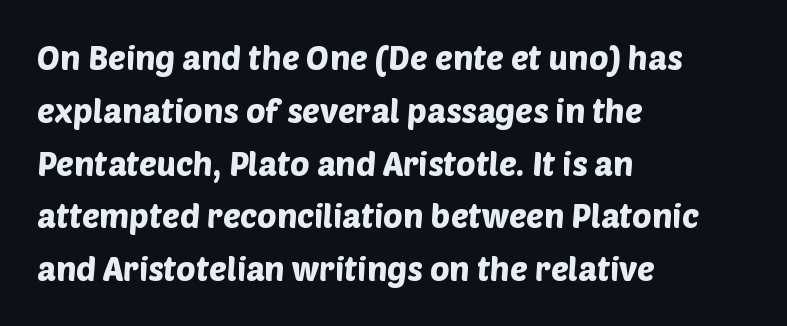
Q: Is the typeface a serif or a sans-serif typeface? A: Sans-serif.
Q: Is the text underlined? A: No.
Q: How is the paragraph aligned? A: Left-aligned.
Q: Is the spacing between letters normal or unusually wide? A: Normal.
Q: Is the spacing between lines tight, normal or loose? A: Normal.
Q: Width (condensed, normal, or wide)? A: Normal.
Q: Stroke contrast? A: Low.
Q: x-height? A: Large.
Q: Monospaced? A: No.
